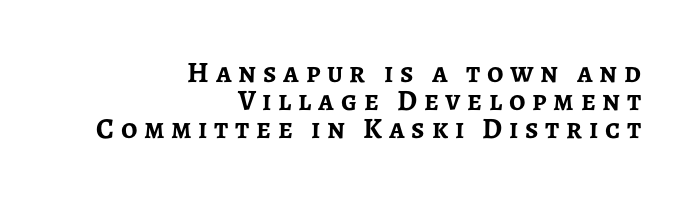
Q: Is the text bold? A: Yes.
Q: Is the text italic (slanted)? A: No, it is upright.
Q: Is the typeface a serif or a sans-serif typeface? A: Sans-serif.
Q: Is the text underlined? A: No.
Q: How is the paragraph aligned? A: Right-aligned.
Q: Is the spacing between letters normal or unusually wide? A: Unusually wide.
Q: Is the spacing between lines tight, normal or loose? A: Tight.
Q: Width (condensed, normal, or wide)? A: Normal.
Q: Stroke contrast? A: Low.
Q: x-height? A: Medium.
Q: Monospaced? A: No.
